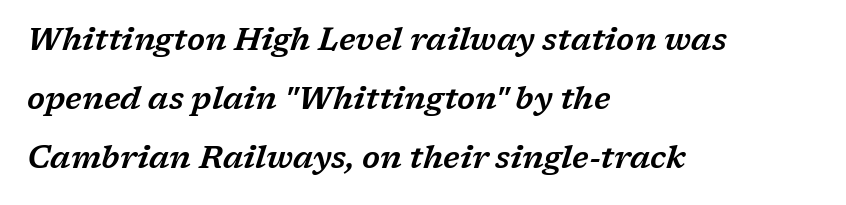
Q: Is the text italic (slanted)? A: Yes, it leans right by about 17 degrees.
Q: Is the typeface a serif or a sans-serif typeface? A: Serif.
Q: Is the text underlined? A: No.
Q: How is the paragraph aligned? A: Left-aligned.
Q: Is the spacing between letters normal or unusually wide? A: Normal.
Q: Is the spacing between lines tight, normal or loose? A: Loose.
Q: Width (condensed, normal, or wide)? A: Wide.
Q: Stroke contrast? A: Low.
Q: x-height? A: Medium.
Q: Monospaced? A: No.
